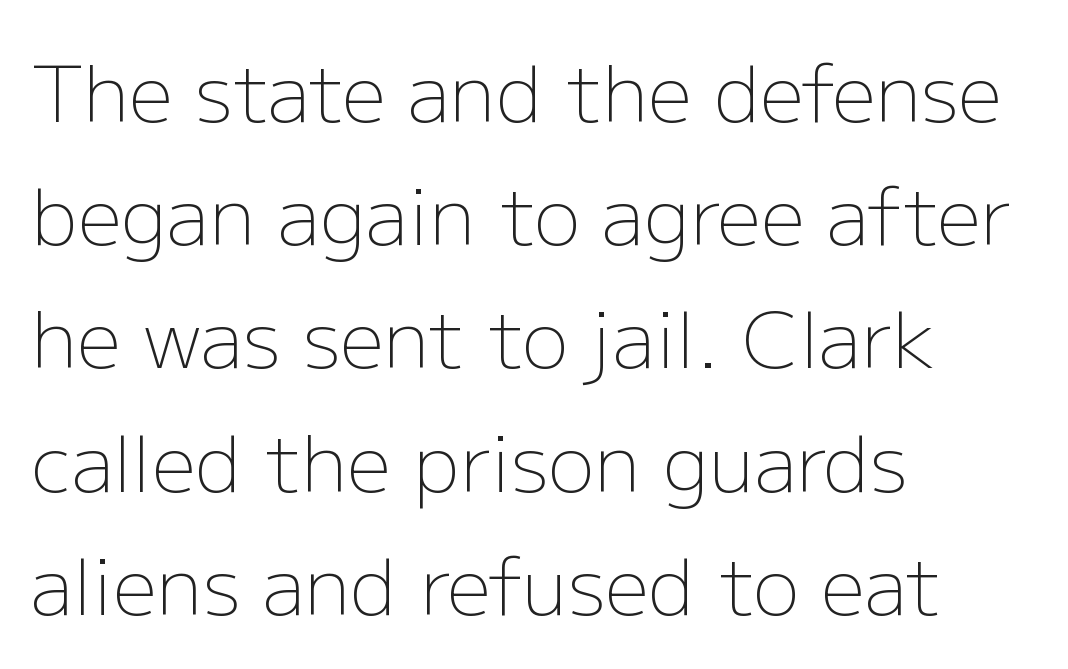
{"serif": "no", "italic": "no", "bold": "no", "weight": "light", "width": "normal", "stroke_contrast": "low", "x_height": "medium", "monospaced": "no", "underline": "no", "align": "left", "line_spacing": "normal", "line_spacing_ratio": 1.58, "letter_spacing": "normal", "letter_spacing_em": 0.0, "glyph_px": 78}
